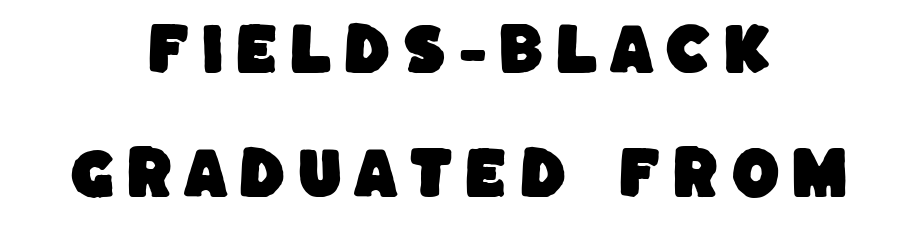
Q: Is the typeface a serif or a sans-serif typeface? A: Sans-serif.
Q: Is the text underlined? A: No.
Q: How is the paragraph aligned? A: Centered.
Q: Is the spacing between lines tight, normal or loose? A: Loose.
Q: Width (condensed, normal, or wide)? A: Normal.
Q: Stroke contrast? A: Low.
Q: x-height? A: Large.
Q: Monospaced? A: No.
